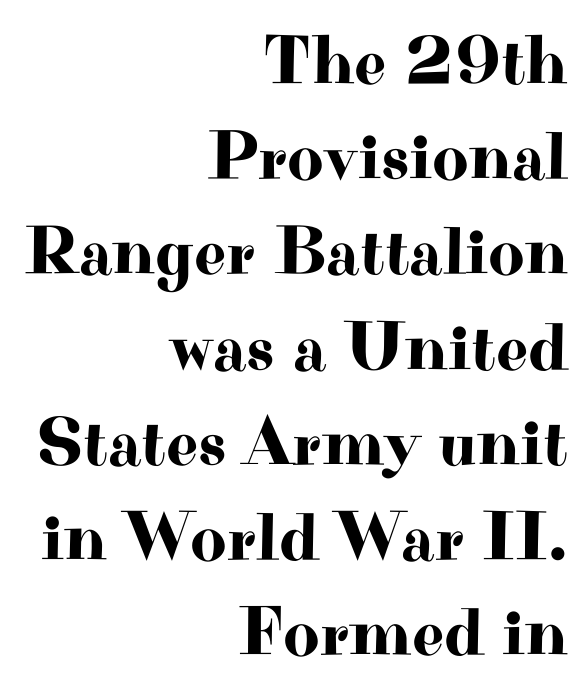
Typographically, this falls in the serif category. There is no visible air inserted between adjacent glyphs. The lines in this sample share a right terminus and differ only in where they begin. Normally led — the rows are evenly, conventionally spaced. No italicization has been applied; the sample stays upright.
